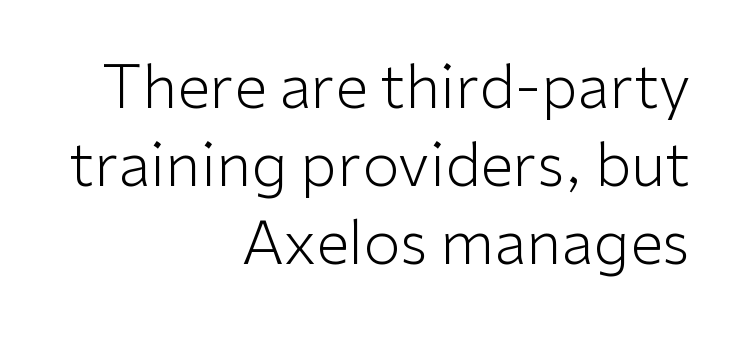
The image shows 60 px light sans-serif type, upright; set right-aligned, normal line spacing (1.3x), normal letter spacing, not underlined; low stroke contrast and a medium x-height.
